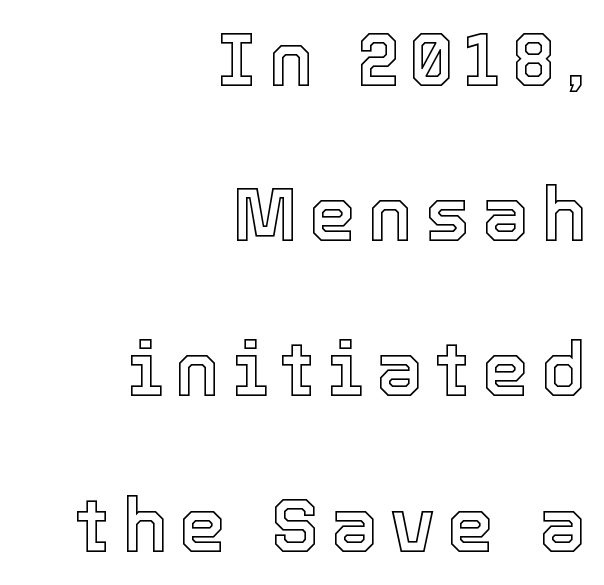
Q: Is the text italic (slanted)? A: No, it is upright.
Q: Is the text underlined? A: No.
Q: How is the paragraph aligned? A: Right-aligned.
Q: Is the spacing between lines tight, normal or loose? A: Loose.
Q: Width (condensed, normal, or wide)? A: Normal.
Q: x-height? A: Medium.
Q: Monospaced? A: No.
